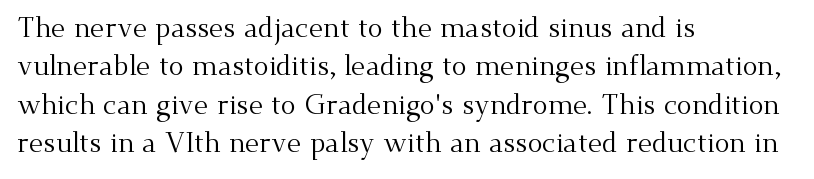
{"serif": "yes", "italic": "no", "bold": "no", "weight": "regular", "width": "normal", "stroke_contrast": "medium", "x_height": "small", "monospaced": "no", "underline": "no", "align": "left", "line_spacing": "normal", "line_spacing_ratio": 1.37, "letter_spacing": "normal", "letter_spacing_em": 0.0, "glyph_px": 28}
